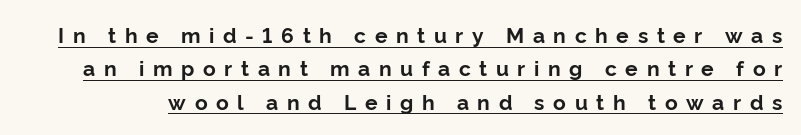
The image shows 21 px bold type, upright; set normal line spacing (1.59x), unusually wide letter spacing (+0.41 em), underlined.
